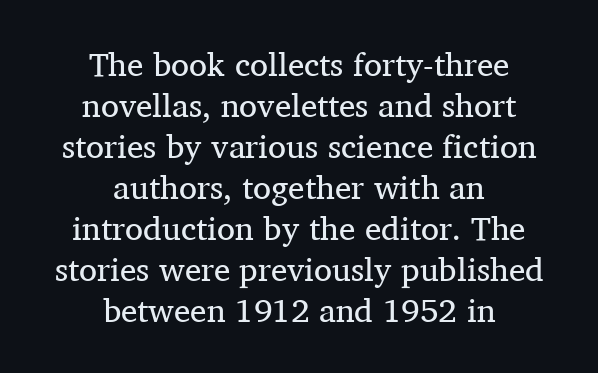
These lines are centered, leaving both edges ragged. The lettering holds an erect, upright posture throughout. Is the type heavy? It reads as light-to-regular instead. Check the space under the baseline: it is left empty. Compared with typical body copy, the letter spacing here is the same.
